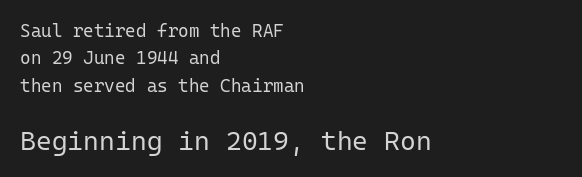
The image shows 27 px text type, upright; set left-aligned, normal line spacing (1.52x), normal letter spacing, not underlined; the second (bottom) block is 1.5x larger.
